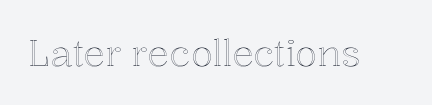
{"italic": "no", "width": "normal", "x_height": "medium", "monospaced": "no", "underline": "no", "letter_spacing": "normal", "letter_spacing_em": 0.0, "glyph_px": 36}
